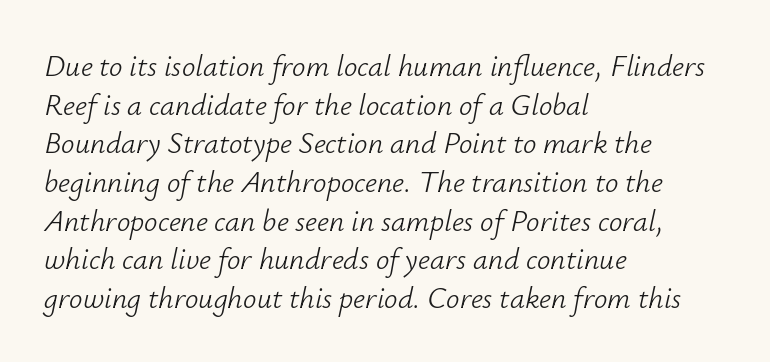
{"italic": "yes", "lean": "right", "slant_degrees": 12, "bold": "no", "weight": "light", "width": "normal", "stroke_contrast": "low", "x_height": "small", "monospaced": "no", "underline": "no", "align": "left", "line_spacing": "normal", "line_spacing_ratio": 1.29, "letter_spacing": "normal", "letter_spacing_em": 0.0, "glyph_px": 30}
